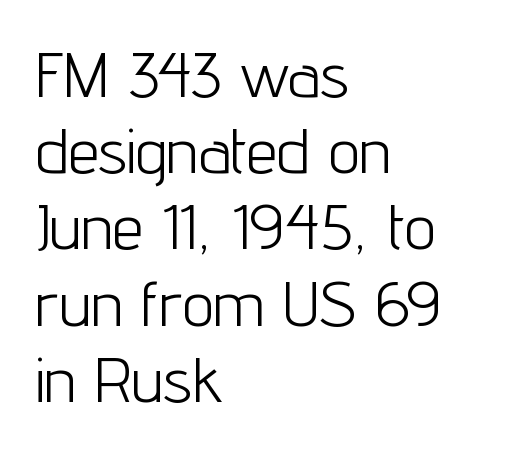
Q: Is the text bold? A: No.
Q: Is the text italic (slanted)? A: No, it is upright.
Q: Is the typeface a serif or a sans-serif typeface? A: Sans-serif.
Q: Is the text underlined? A: No.
Q: How is the paragraph aligned? A: Left-aligned.
Q: Is the spacing between letters normal or unusually wide? A: Normal.
Q: Width (condensed, normal, or wide)? A: Condensed.
Q: Stroke contrast? A: Low.
Q: x-height? A: Medium.
Q: Monospaced? A: No.
